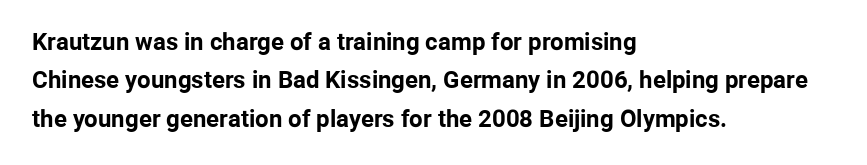
Q: Is the text bold? A: Yes.
Q: Is the text italic (slanted)? A: No, it is upright.
Q: Is the text underlined? A: No.
Q: How is the paragraph aligned? A: Left-aligned.
Q: Is the spacing between letters normal or unusually wide? A: Normal.
Q: Is the spacing between lines tight, normal or loose? A: Normal.
